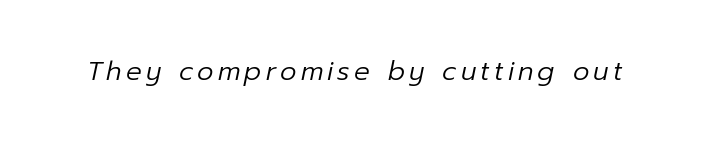
{"italic": "yes", "lean": "right", "slant_degrees": 12, "bold": "no", "underline": "no", "glyph_px": 26}
